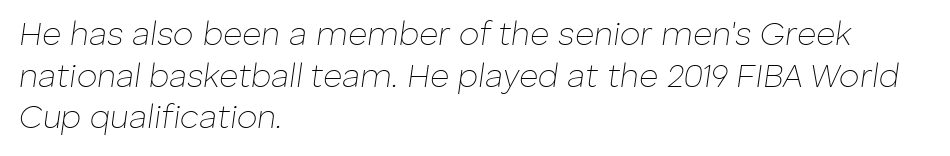
Horizontal alignment here is leftward, the default for most running prose. Nothing heavy about these letters — not bold at all. One glance says typical: line gaps are just what's usual. The strip under each line holds only bare page. Does the lettering tilt? It does — this is italic. Nothing unusual about the tracking: characters are spaced as the font intends.
